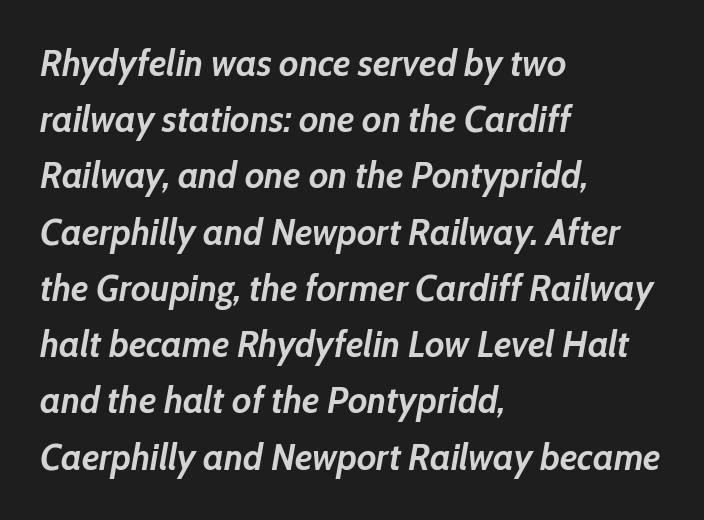
You can tell it's italic because the verticals aren't actually vertical. Spacing between characters is what you'd get straight out of the box. The vertical gap from one line to the next is medium. Spacing verdict: proportional, widths tailored to each character.
